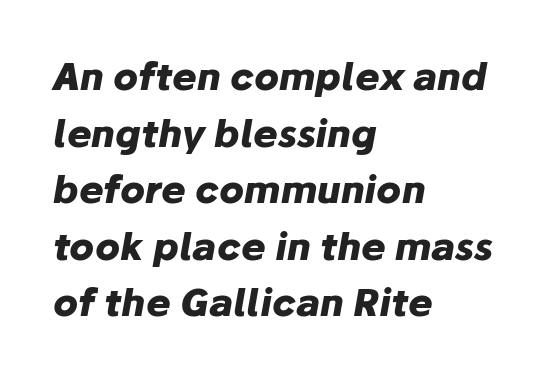
This sample has the flowing, uneven cadence of proportional lettering. Tracking value appears to be zero — textbook default spacing. The strokes are fattened all the way to bold. Looking at the ascenders, they clearly lean. Underlining? Definitely not there.
